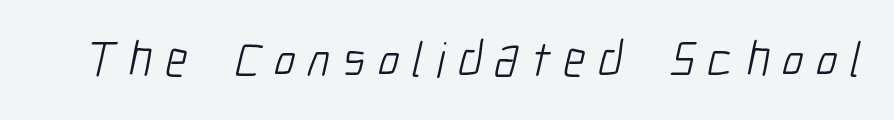
Q: Is the text bold? A: No.
Q: Is the typeface a serif or a sans-serif typeface? A: Sans-serif.
Q: Is the text underlined? A: No.
Q: Is the spacing between letters normal or unusually wide? A: Unusually wide.
Q: Width (condensed, normal, or wide)? A: Condensed.
Q: Stroke contrast? A: Low.
Q: x-height? A: Medium.
Q: Monospaced? A: No.
